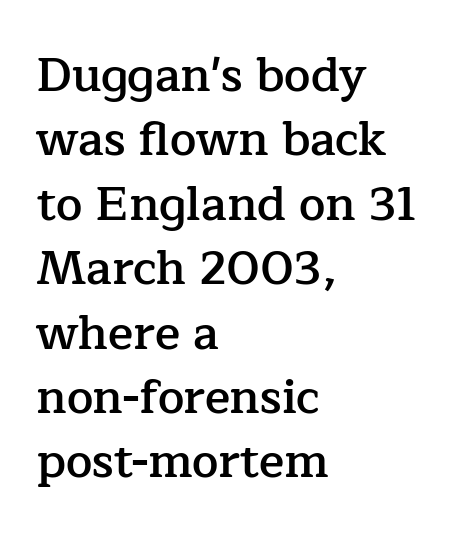
The block of text has a typical density, with ordinary space between rows. The type is set solid horizontally, with unmodified tracking. Weight: semibold (demi). Beneath every word, the page is bare. Varying glyph widths throughout — classic text-font behaviour.
